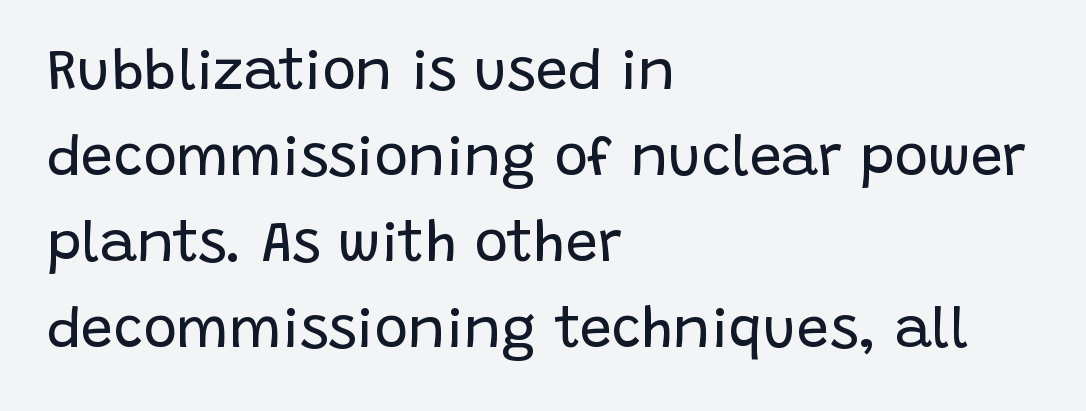
{"serif": "no", "italic": "no", "bold": "no", "weight": "regular", "width": "normal", "stroke_contrast": "low", "x_height": "large", "monospaced": "no", "underline": "no", "align": "left", "line_spacing": "normal", "line_spacing_ratio": 1.51, "letter_spacing": "normal", "letter_spacing_em": 0.0, "glyph_px": 57}
